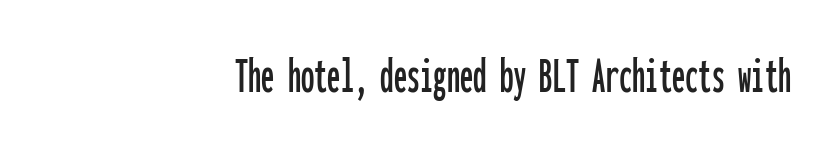
The image shows 53 px condensed sans-serif type, upright, monospaced; set right-aligned, normal letter spacing, not underlined; low stroke contrast and a medium x-height.
